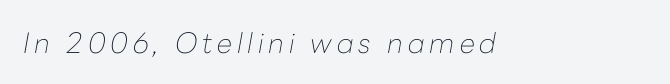
{"italic": "yes", "lean": "right", "slant_degrees": 10, "bold": "no", "weight": "thin", "width": "normal", "stroke_contrast": "low", "x_height": "medium", "monospaced": "no", "underline": "no", "glyph_px": 28}
